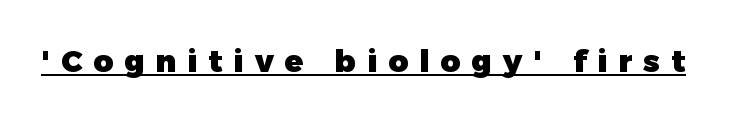
{"serif": "no", "italic": "no", "bold": "yes", "weight": "heavy", "width": "normal", "stroke_contrast": "low", "x_height": "medium", "monospaced": "no", "underline": "yes", "letter_spacing": "wide", "letter_spacing_em": 0.35, "glyph_px": 31}
